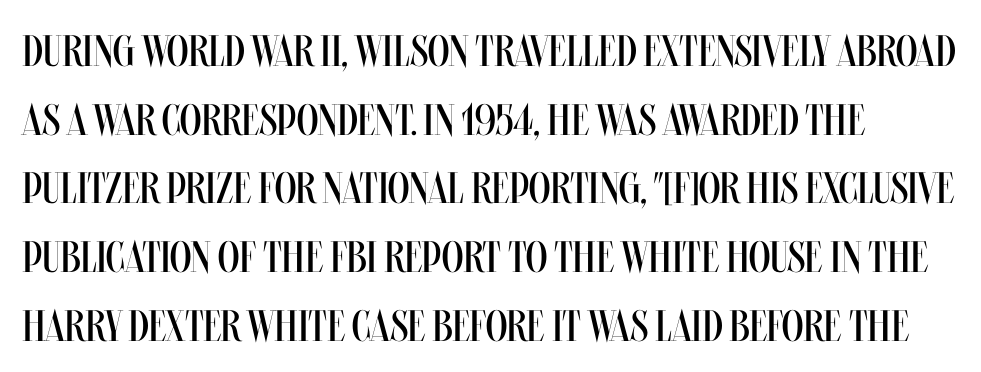
The image shows 44 px regular-weight, condensed type, upright; set normal line spacing (1.56x), normal letter spacing, not underlined; medium stroke contrast and a large x-height.
